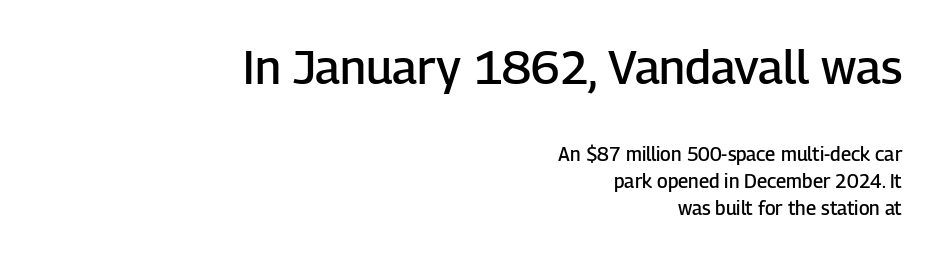
{"serif": "no", "italic": "no", "bold": "semi", "weight": "semibold", "width": "normal", "stroke_contrast": "low", "x_height": "medium", "monospaced": "no", "underline": "no", "align": "right", "line_spacing": "normal", "line_spacing_ratio": 1.42, "letter_spacing": "normal", "letter_spacing_em": 0.0, "larger_block": "first", "size_ratio": 2.47, "glyph_px": 47}
